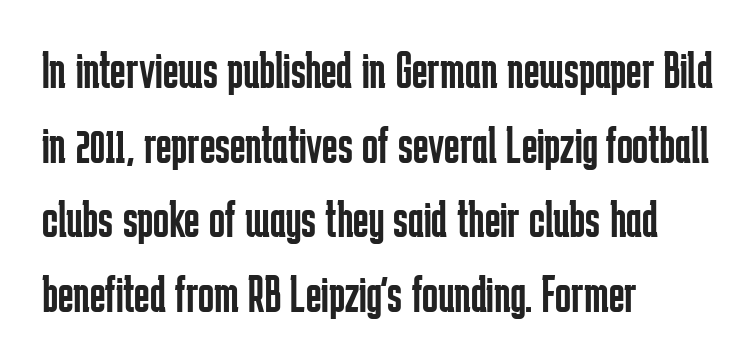
The designer went with a sans here, leaving each stem footless. Quick note: interline space is typical. Short note: letters normally spaced. These lines are rendered in a variable-pitch font.
